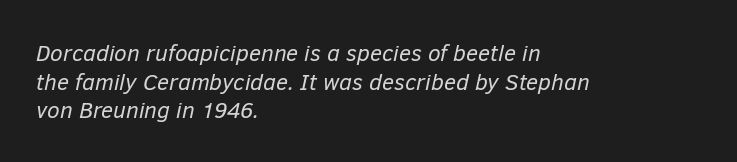
{"italic": "yes", "lean": "right", "slant_degrees": 12, "bold": "no", "underline": "no", "align": "left", "line_spacing_ratio": 1.24, "letter_spacing": "normal", "letter_spacing_em": 0.0, "glyph_px": 23}
